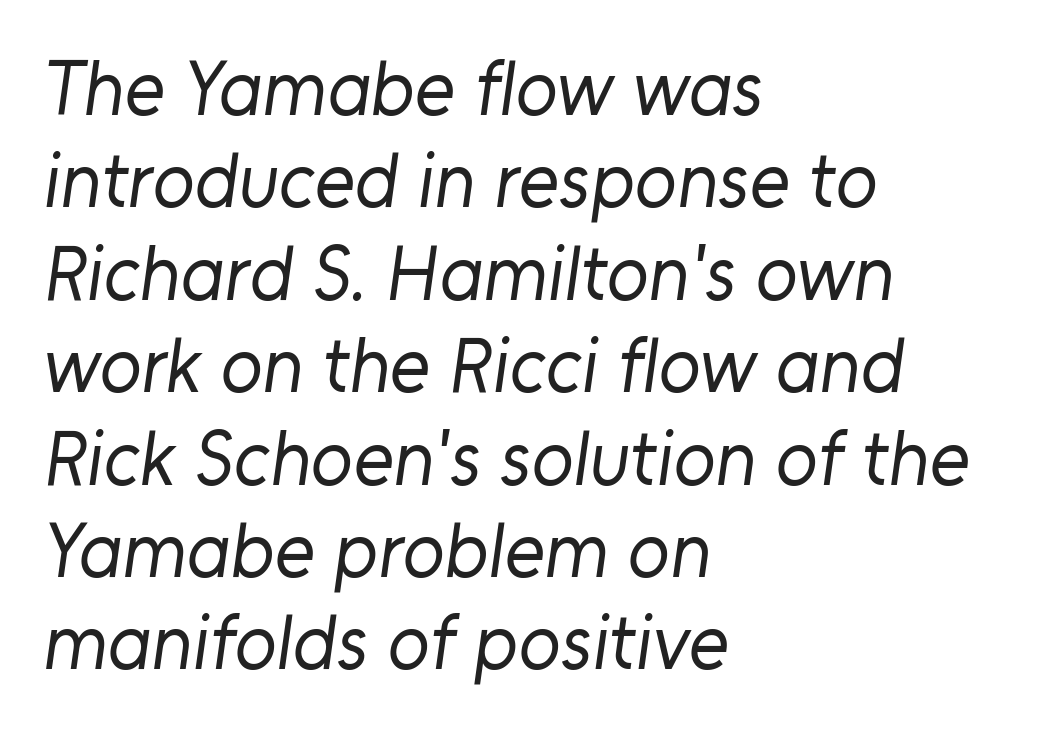
The image shows 77 px regular-weight sans-serif type; set left-aligned, line spacing 1.2x, normal letter spacing, not underlined; low stroke contrast and a medium x-height.
